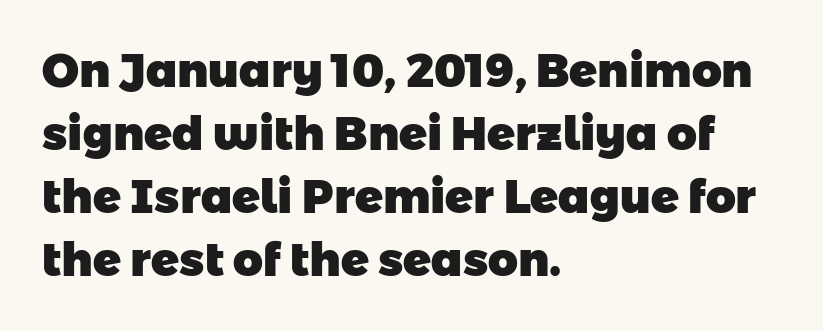
The image shows 46 px heavy sans-serif type; set left-aligned, normal line spacing (1.37x), normal letter spacing, not underlined; low stroke contrast and a medium x-height.
